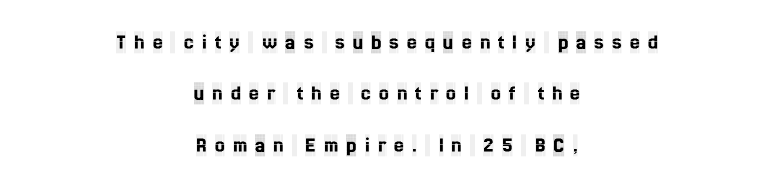
Baseline-to-baseline distance is far greater than the letter height. The typesetter chose a symmetrical, centered arrangement here. The specimen reads as upright at a glance. Between one letter and the next there's a generous, obvious gap.
